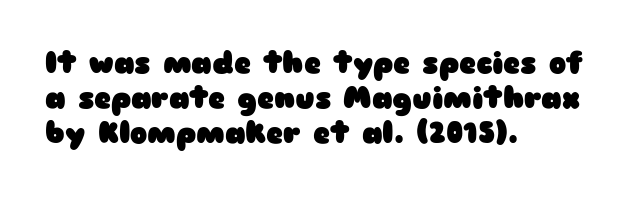
Q: Is the text bold? A: Yes.
Q: Is the text italic (slanted)? A: No, it is upright.
Q: Is the typeface a serif or a sans-serif typeface? A: Sans-serif.
Q: Is the text underlined? A: No.
Q: How is the paragraph aligned? A: Left-aligned.
Q: Is the spacing between letters normal or unusually wide? A: Normal.
Q: Width (condensed, normal, or wide)? A: Wide.
Q: Stroke contrast? A: Low.
Q: x-height? A: Medium.
Q: Monospaced? A: No.
